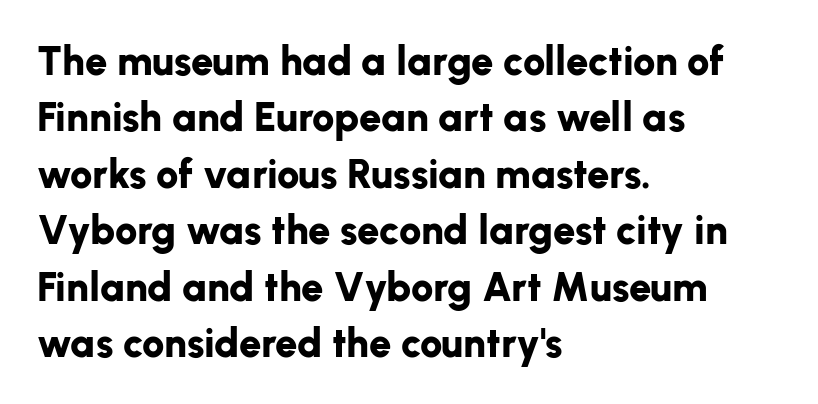
The rendering uses natural spacing where letterforms have individual widths. How heavy is the stroke? Heavy — this is a bold. The baseline area is clear. Normally led — the rows are evenly, conventionally spaced. Observe the ordinary spacing: letters are neighbours, not strangers.
